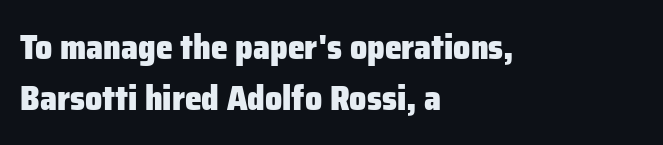
{"serif": "no", "italic": "no", "bold": "yes", "weight": "heavy", "width": "normal", "stroke_contrast": "low", "x_height": "medium", "monospaced": "no", "underline": "no", "align": "left", "line_spacing": "normal", "line_spacing_ratio": 1.5, "letter_spacing": "normal", "letter_spacing_em": 0.0, "glyph_px": 34}
